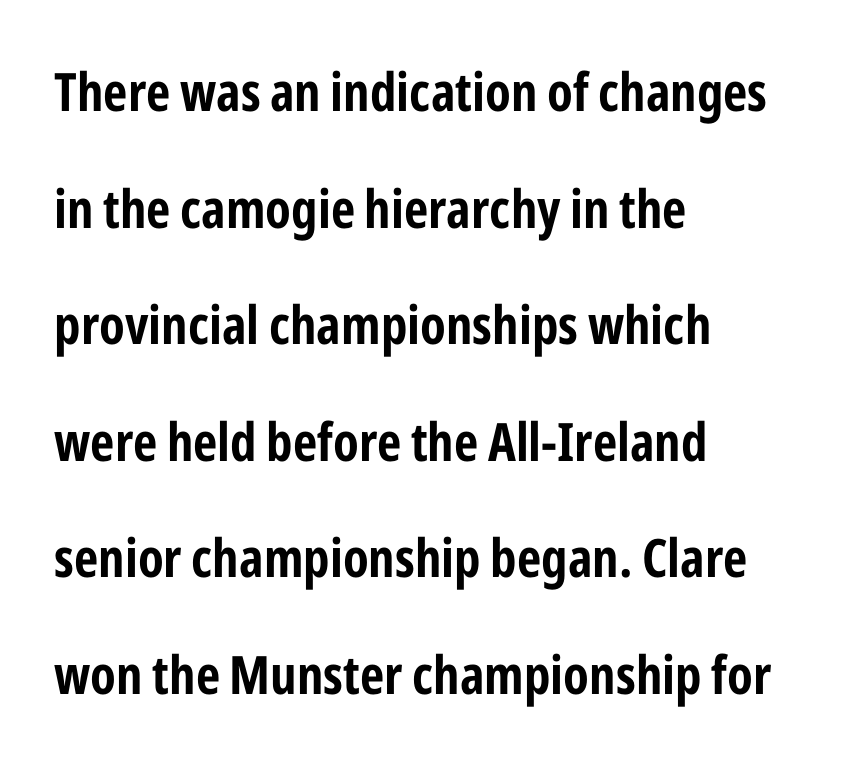
Q: Is the text bold? A: Yes.
Q: Is the text italic (slanted)? A: No, it is upright.
Q: Is the typeface a serif or a sans-serif typeface? A: Sans-serif.
Q: Is the text underlined? A: No.
Q: How is the paragraph aligned? A: Left-aligned.
Q: Is the spacing between letters normal or unusually wide? A: Normal.
Q: Is the spacing between lines tight, normal or loose? A: Loose.
Q: Width (condensed, normal, or wide)? A: Condensed.
Q: Stroke contrast? A: Low.
Q: x-height? A: Medium.
Q: Monospaced? A: No.
